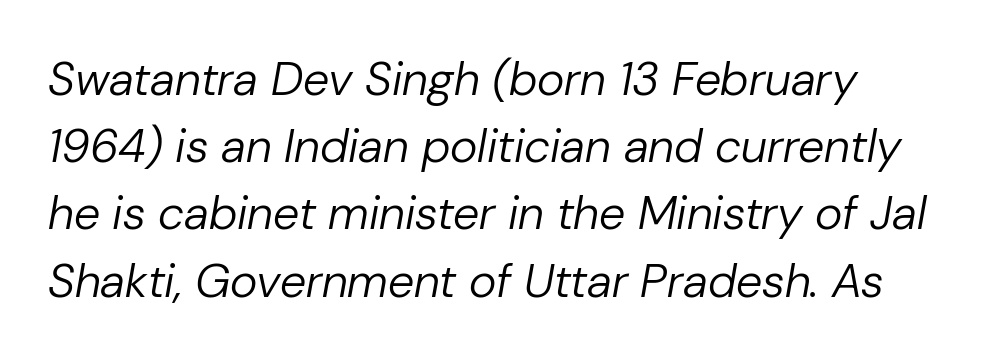
{"italic": "yes", "lean": "right", "slant_degrees": 10, "bold": "no", "weight": "regular", "width": "normal", "stroke_contrast": "low", "x_height": "medium", "monospaced": "no", "underline": "no", "line_spacing": "normal", "line_spacing_ratio": 1.43, "letter_spacing": "normal", "letter_spacing_em": 0.0, "glyph_px": 47}
